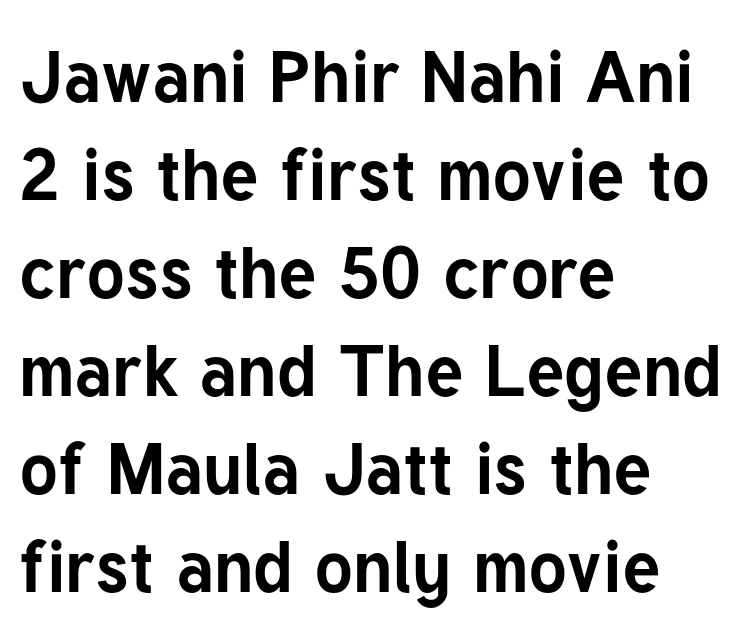
The rendering shows plain stroke endings on the letterforms — a sans-serif design. Line beginnings align vertically; line endings do not. Tracking here is standard; glyphs follow each other at the usual distance. The face used here is proportionally spaced, like ordinary book or web type. No word sits above an underline.
